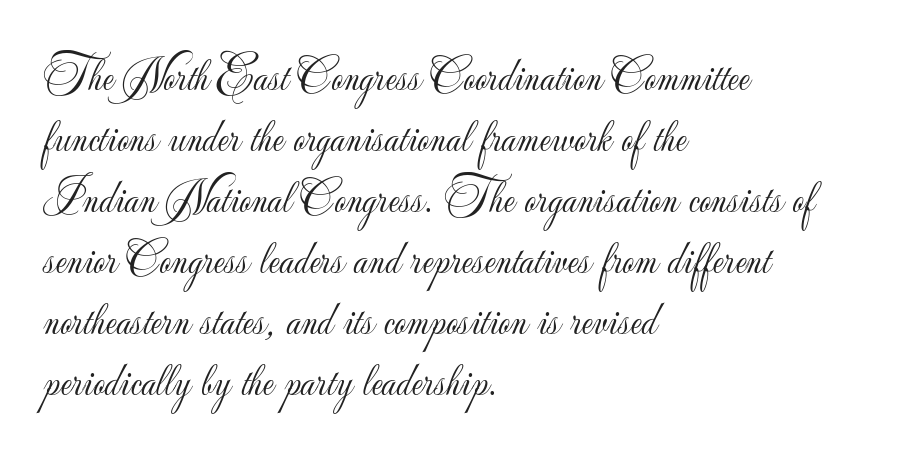
{"serif": "no", "bold": "no", "weight": "light", "width": "normal", "stroke_contrast": "low", "x_height": "small", "monospaced": "no", "underline": "no", "align": "left", "line_spacing": "normal", "line_spacing_ratio": 1.3, "letter_spacing": "normal", "letter_spacing_em": 0.0, "glyph_px": 47}
